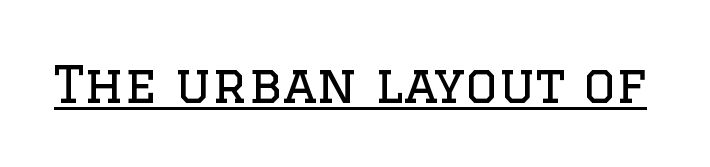
The face used here appears with an underline applied. This sample uses plain, unmodified letter spacing. When letters stand straight like this, we call the style roman or upright. The passage shown is typeset with a serif family. Stems here are at most as thick as an everyday book face. Looks like regular typesetting: each glyph gets only the width it needs.
